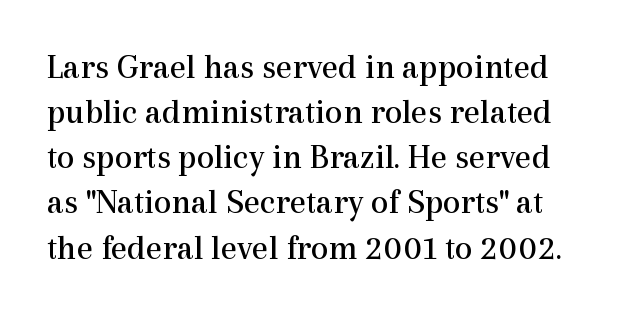
{"serif": "yes", "italic": "no", "bold": "no", "weight": "regular", "width": "normal", "x_height": "medium", "monospaced": "no", "underline": "no", "line_spacing": "normal", "line_spacing_ratio": 1.29, "letter_spacing": "normal", "letter_spacing_em": 0.0, "glyph_px": 35}
